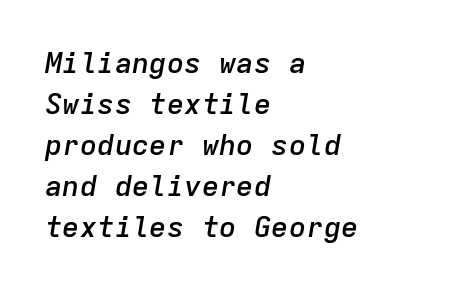
{"italic": "yes", "lean": "right", "slant_degrees": 9, "bold": "semi", "weight": "semibold", "width": "normal", "stroke_contrast": "low", "x_height": "medium", "monospaced": "yes", "underline": "no", "align": "left", "line_spacing": "normal", "line_spacing_ratio": 1.41, "letter_spacing": "normal", "letter_spacing_em": 0.0, "glyph_px": 29}
